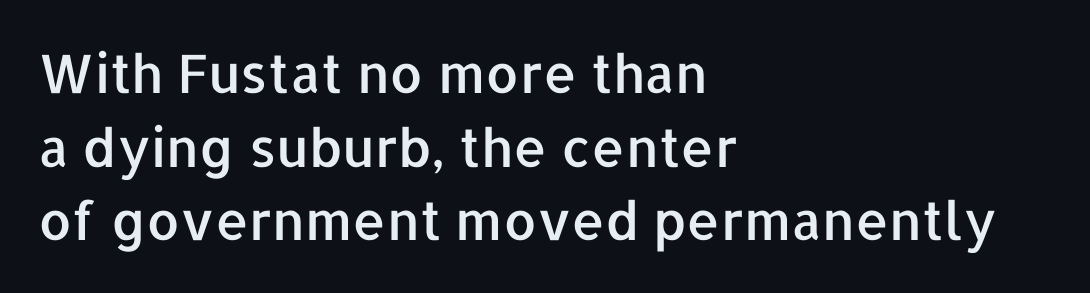
{"serif": "no", "italic": "no", "width": "normal", "stroke_contrast": "low", "x_height": "medium", "monospaced": "no", "underline": "no", "align": "left", "line_spacing": "normal", "line_spacing_ratio": 1.39, "letter_spacing": "normal", "letter_spacing_em": 0.0, "glyph_px": 53}
